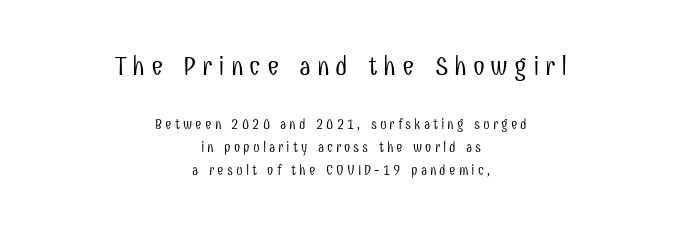
The rendering inserts visible extra space after every character. The cut favours lightness, reaching ordinary text weight at its darkest. Vertical strokes here are truly vertical. Nobody drew a line under any word here. Normally led — the rows are evenly, conventionally spaced. Top chunk: large. Bottom chunk: small.
